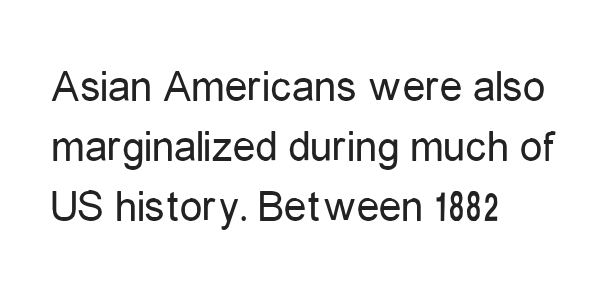
The image shows 45 px regular-weight, condensed sans-serif type, upright; set left-aligned, normal line spacing (1.33x), normal letter spacing, not underlined; low stroke contrast and a medium x-height.
